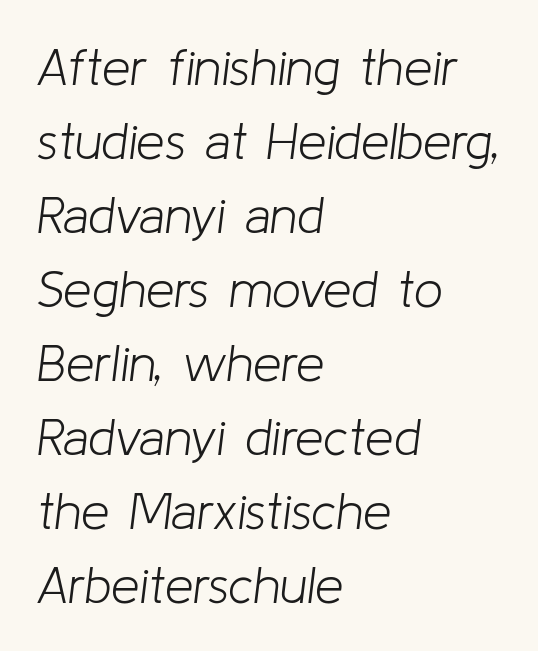
The image shows 51 px light type, italic (leaning right); set left-aligned, normal line spacing (1.45x), normal letter spacing, not underlined; low stroke contrast and a medium x-height.
